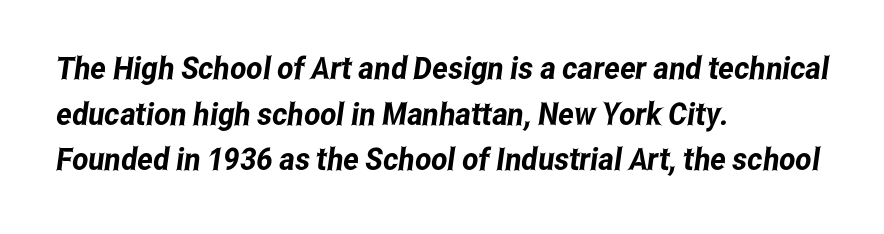
Q: Is the typeface a serif or a sans-serif typeface? A: Sans-serif.
Q: Is the text underlined? A: No.
Q: How is the paragraph aligned? A: Left-aligned.
Q: Is the spacing between letters normal or unusually wide? A: Normal.
Q: Is the spacing between lines tight, normal or loose? A: Normal.
Q: Width (condensed, normal, or wide)? A: Condensed.
Q: Stroke contrast? A: Low.
Q: x-height? A: Medium.
Q: Monospaced? A: No.
